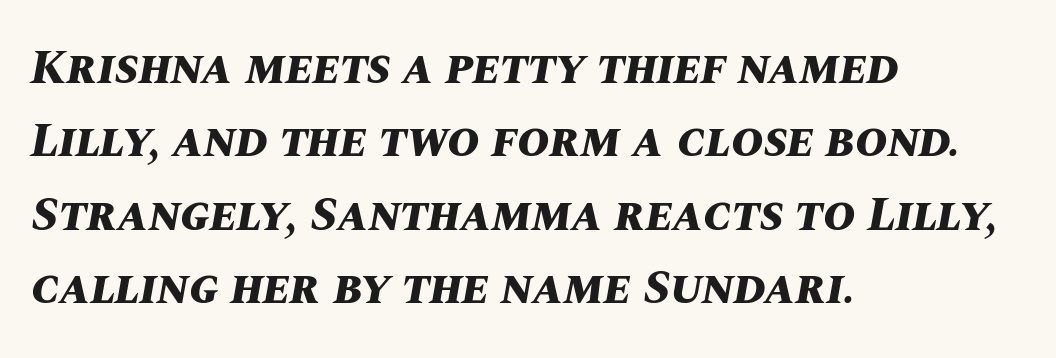
Thick stems and heavy bowls — unmistakably bold. You could call the tracking neutral — neither tight nor loose. Varying glyph widths throughout — classic text-font behaviour. Lines of text with bare space underneath. One-word summary of the alignment: left.
